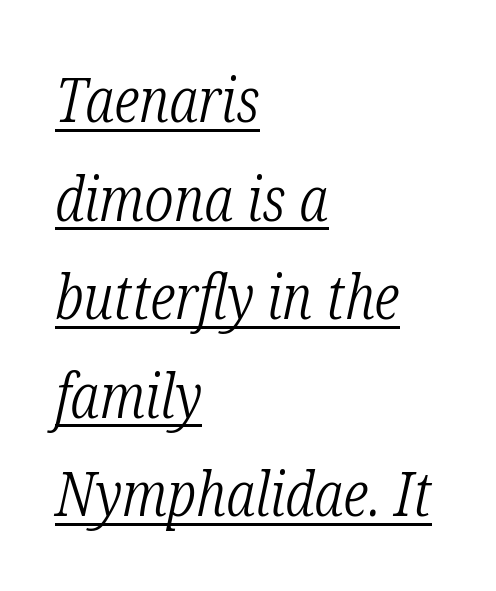
The letters look calm and open, with moderate or lighter stems. Reading down the block, your eye returns to a fixed left position each line. Between one letter and the next there's only the usual sliver of space. These lines are composed in type with serifs. A typesetter would call this proportional, since set widths differ per character. A baseline rule has been typeset under these characters.
